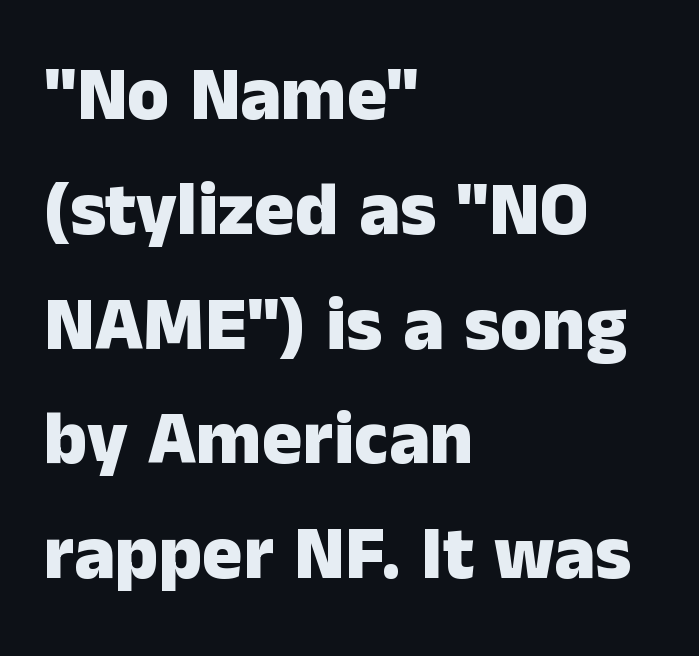
The image shows 76 px heavy sans-serif type, upright; set left-aligned, normal line spacing (1.51x), normal letter spacing, not underlined; low stroke contrast and a medium x-height.
